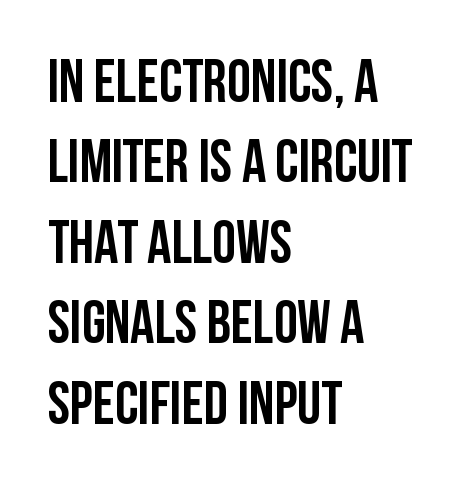
{"serif": "no", "italic": "no", "bold": "yes", "weight": "semibold", "width": "condensed", "stroke_contrast": "low", "x_height": "large", "monospaced": "no", "underline": "no", "align": "left", "line_spacing": "normal", "line_spacing_ratio": 1.34, "letter_spacing": "normal", "letter_spacing_em": 0.0, "glyph_px": 60}
